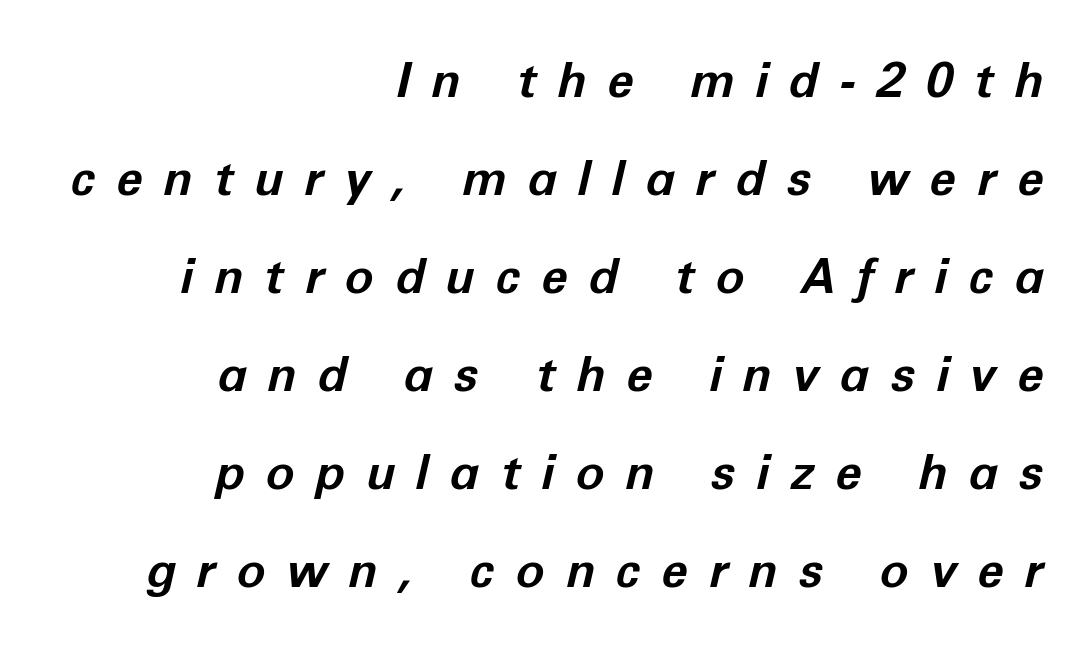
Q: Is the text bold? A: Yes.
Q: Is the text italic (slanted)? A: Yes, it leans right by about 12 degrees.
Q: Is the text underlined? A: No.
Q: How is the paragraph aligned? A: Right-aligned.
Q: Is the spacing between letters normal or unusually wide? A: Unusually wide.
Q: Is the spacing between lines tight, normal or loose? A: Loose.
Q: Width (condensed, normal, or wide)? A: Normal.
Q: Stroke contrast? A: Low.
Q: x-height? A: Medium.
Q: Monospaced? A: No.
